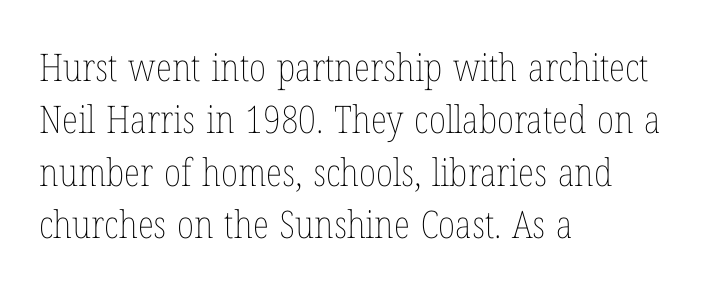
Honestly, the letter spacing is just normal — you wouldn't notice it. Each letter keeps its own natural width here, so spacing adapts to shape. The letters stand straight up with perfectly vertical stems. The setting favours the left margin, as ordinary paragraphs usually do.
